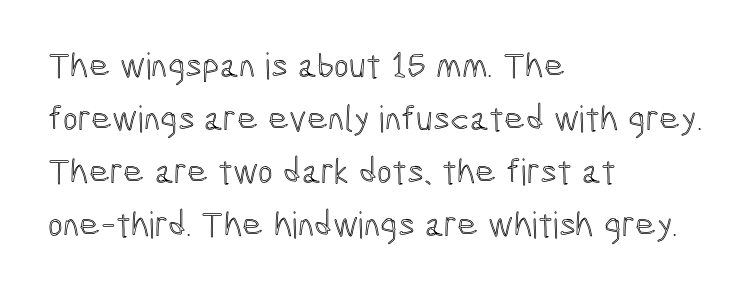
Q: Is the text italic (slanted)? A: No, it is upright.
Q: Is the text underlined? A: No.
Q: How is the paragraph aligned? A: Left-aligned.
Q: Is the spacing between letters normal or unusually wide? A: Normal.
Q: Is the spacing between lines tight, normal or loose? A: Normal.
Q: Width (condensed, normal, or wide)? A: Condensed.
Q: x-height? A: Medium.
Q: Monospaced? A: No.
